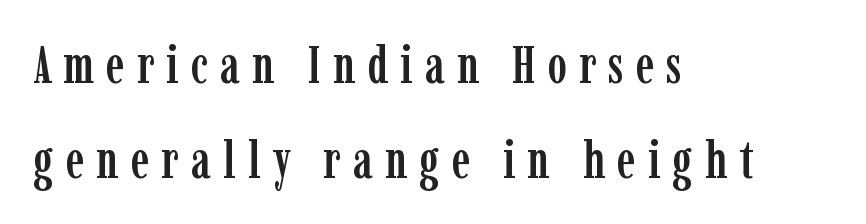
The image shows 52 px condensed serif type, upright; set left-aligned, line spacing 1.82x, unusually wide letter spacing (+0.23 em), not underlined; low stroke contrast and a medium x-height.
